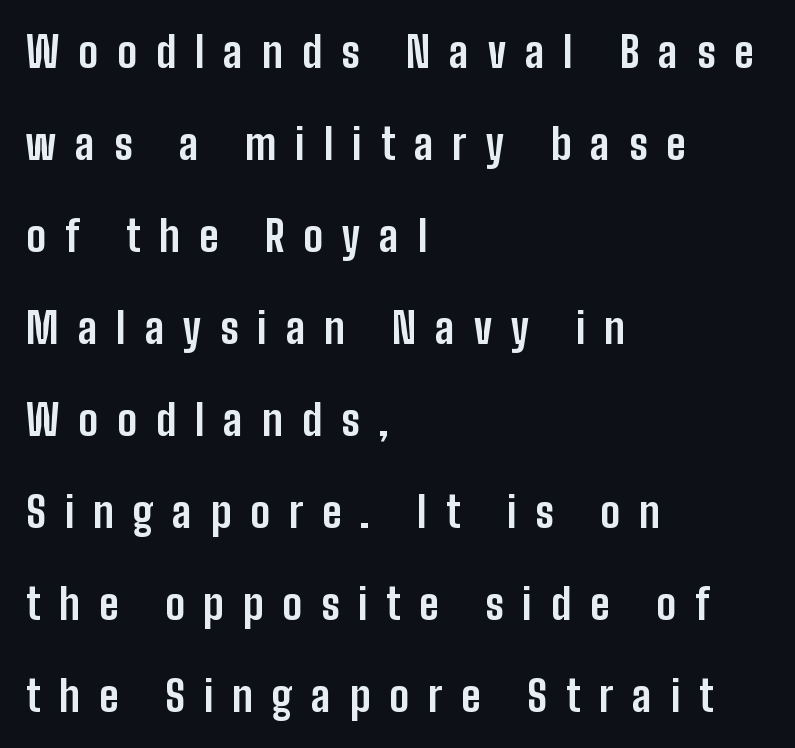
Q: Is the text bold? A: Yes.
Q: Is the text italic (slanted)? A: No, it is upright.
Q: Is the typeface a serif or a sans-serif typeface? A: Sans-serif.
Q: Is the text underlined? A: No.
Q: How is the paragraph aligned? A: Left-aligned.
Q: Is the spacing between letters normal or unusually wide? A: Unusually wide.
Q: Is the spacing between lines tight, normal or loose? A: Loose.
Q: Width (condensed, normal, or wide)? A: Condensed.
Q: Stroke contrast? A: Low.
Q: x-height? A: Medium.
Q: Monospaced? A: No.
